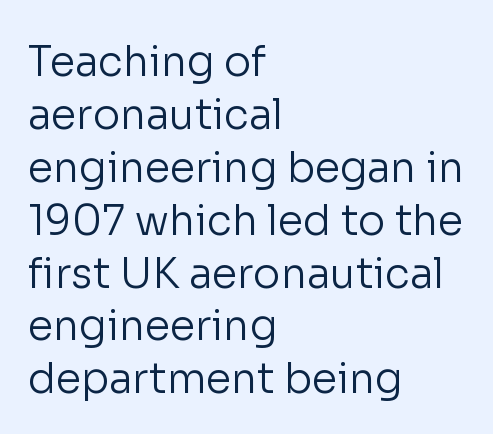
{"serif": "no", "italic": "no", "bold": "no", "weight": "regular", "width": "normal", "stroke_contrast": "low", "x_height": "medium", "monospaced": "no", "underline": "no", "align": "left", "line_spacing": "normal", "line_spacing_ratio": 1.29, "letter_spacing": "normal", "letter_spacing_em": 0.0, "glyph_px": 41}
